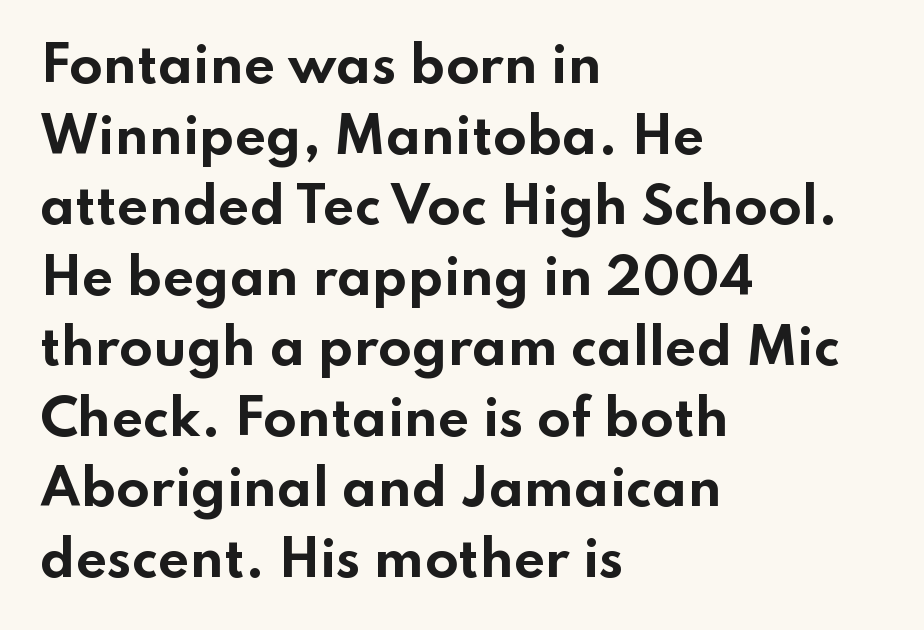
Character widths vary here, with narrow letters taking less room than wide ones. Look at the bottom of the vertical strokes: they stop flat, with no serifs. Type without underlining. Does extra space separate the letters? No, they use regular spacing. How would I describe the line gaps? Plain and ordinary. Weight: bold.
